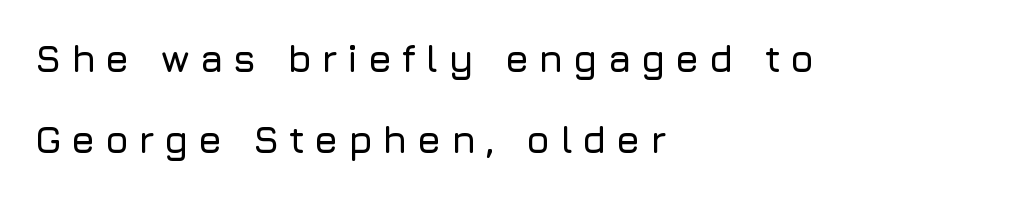
Q: Is the text italic (slanted)? A: No, it is upright.
Q: Is the typeface a serif or a sans-serif typeface? A: Sans-serif.
Q: Is the text underlined? A: No.
Q: How is the paragraph aligned? A: Left-aligned.
Q: Is the spacing between letters normal or unusually wide? A: Unusually wide.
Q: Is the spacing between lines tight, normal or loose? A: Loose.
Q: Width (condensed, normal, or wide)? A: Normal.
Q: Stroke contrast? A: Low.
Q: x-height? A: Medium.
Q: Monospaced? A: No.
